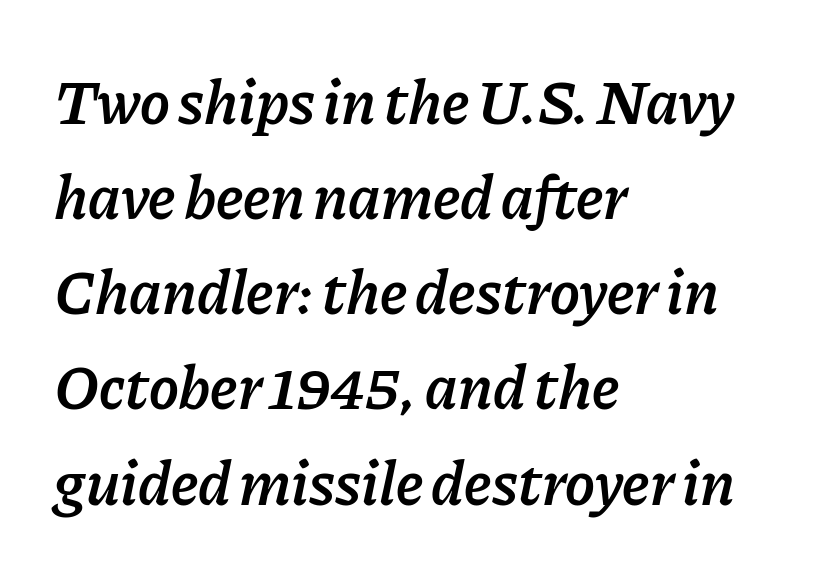
Would a proofreader flag this as italicized? Yes. A bit beefed up — I'd call it semibold rather than bold. Alignment: flush left. Short note: letters normally spaced. Spacing verdict: proportional, widths tailored to each character. The zone under the glyphs is completely vacant.
